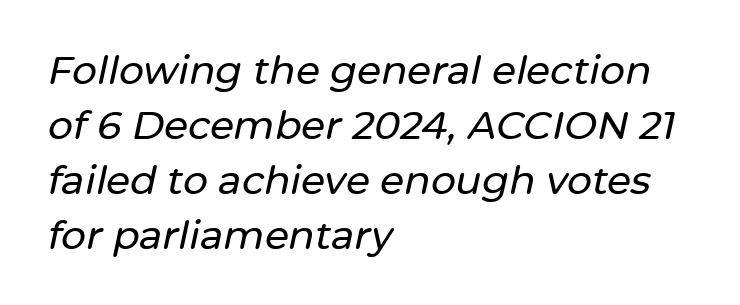
The image shows 39 px text type, italic (leaning right); set left-aligned, normal line spacing (1.41x), normal letter spacing, not underlined; low stroke contrast and a medium x-height.
